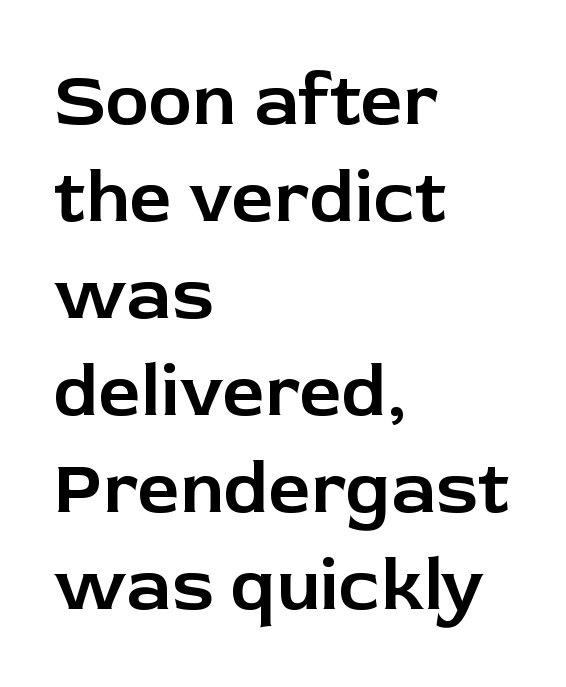
Think of a printed novel: that variable character pitch is what you see here. Reading down the block, your eye returns to a fixed left position each line. How are the letters spaced? Ordinarily, with no added tracking. Clear beneath every line of the passage. Students, observe: this is what conventionally led text looks like.
